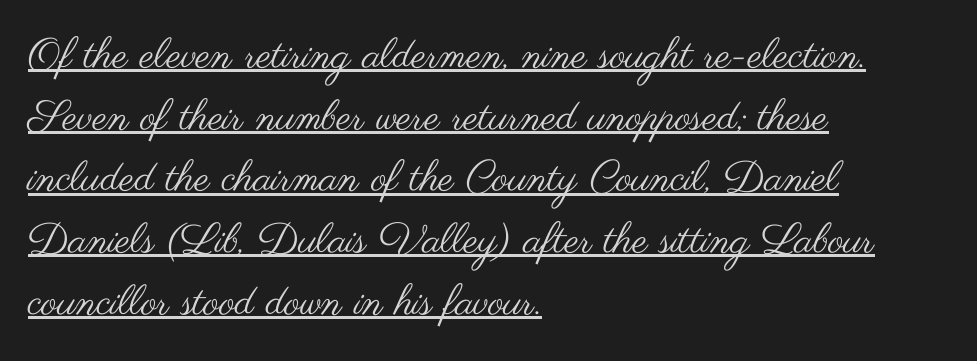
Line spacing here is normal. Typographically, this falls in the sans-serif category. In CSS terms this would be text-align: left. The typeface has the unassuming heft of standard copy or less.
